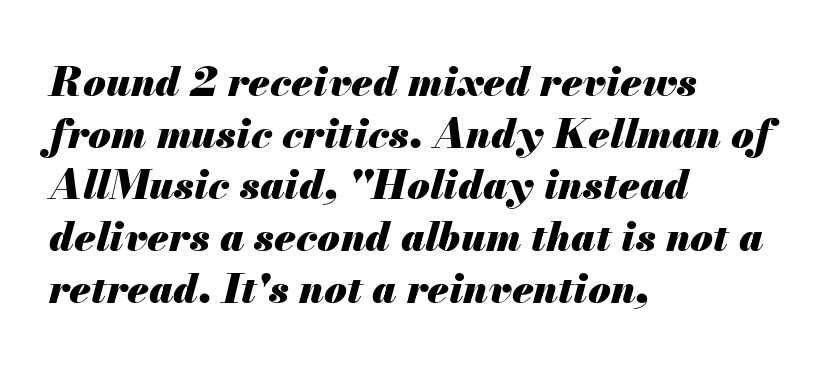
The image shows 41 px heavy type, italic (leaning right); set left-aligned, normal line spacing (1.26x), normal letter spacing, not underlined; medium stroke contrast and a small x-height.
